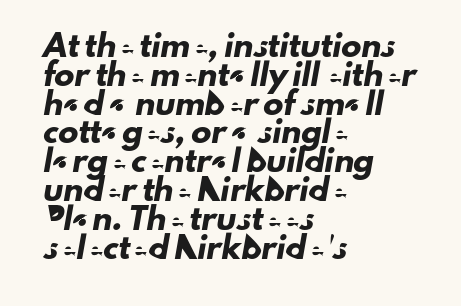
Q: Is the text underlined? A: No.
Q: How is the paragraph aligned? A: Left-aligned.
Q: Is the spacing between letters normal or unusually wide? A: Normal.
Q: Is the spacing between lines tight, normal or loose? A: Normal.
